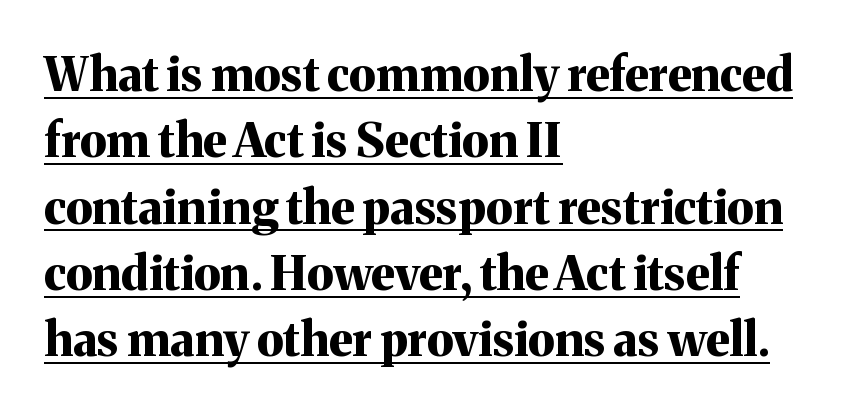
Q: Is the text bold? A: Yes.
Q: Is the text italic (slanted)? A: No, it is upright.
Q: Is the typeface a serif or a sans-serif typeface? A: Serif.
Q: Is the text underlined? A: Yes.
Q: How is the paragraph aligned? A: Left-aligned.
Q: Is the spacing between letters normal or unusually wide? A: Normal.
Q: Is the spacing between lines tight, normal or loose? A: Normal.
Q: Width (condensed, normal, or wide)? A: Normal.
Q: Stroke contrast? A: Medium.
Q: x-height? A: Medium.
Q: Monospaced? A: No.
